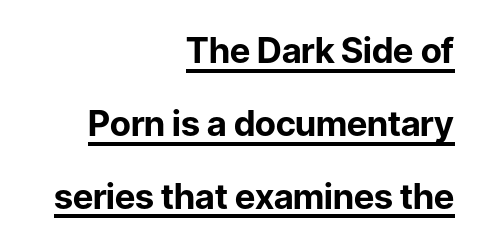
The image shows 35 px bold sans-serif type, upright; set right-aligned, loose line spacing (2.08x), normal letter spacing, underlined; low stroke contrast and a medium x-height.
